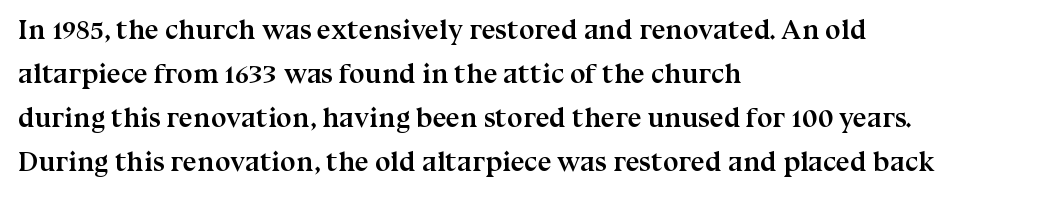
{"serif": "yes", "italic": "no", "bold": "yes", "weight": "semibold", "width": "normal", "stroke_contrast": "medium", "x_height": "medium", "monospaced": "no", "underline": "no", "align": "left", "line_spacing": "normal", "line_spacing_ratio": 1.57, "letter_spacing": "normal", "letter_spacing_em": 0.0, "glyph_px": 28}
